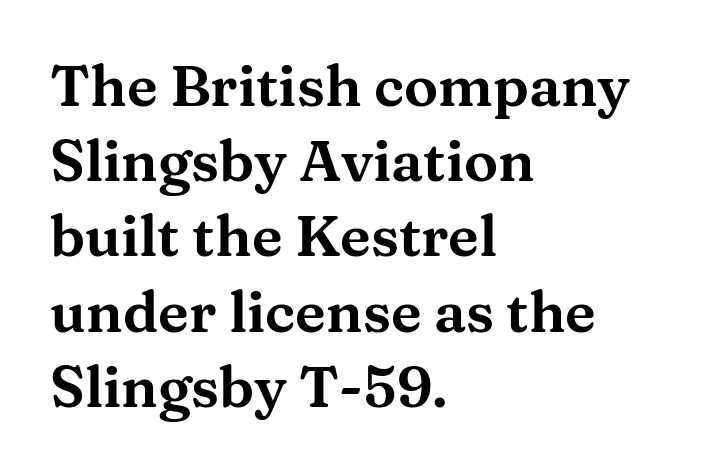
{"serif": "yes", "italic": "no", "width": "wide", "stroke_contrast": "medium", "x_height": "medium", "monospaced": "no", "underline": "no", "align": "left", "line_spacing": "normal", "line_spacing_ratio": 1.32, "letter_spacing": "normal", "letter_spacing_em": 0.0, "glyph_px": 57}
